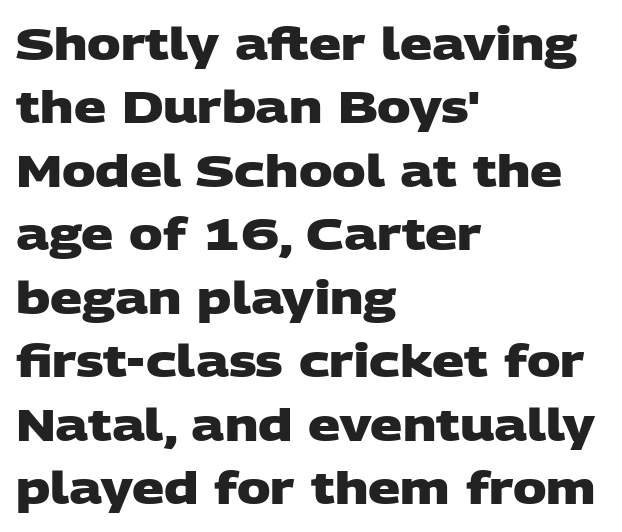
{"serif": "no", "bold": "yes", "weight": "heavy", "width": "wide", "stroke_contrast": "low", "x_height": "large", "monospaced": "no", "underline": "no", "align": "left", "line_spacing": "normal", "line_spacing_ratio": 1.41, "letter_spacing": "normal", "letter_spacing_em": 0.0, "glyph_px": 45}
